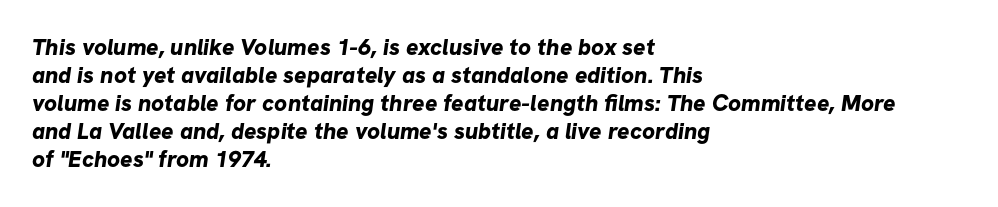
The image shows 23 px bold type; set left-aligned, line spacing 1.22x, normal letter spacing, not underlined.
